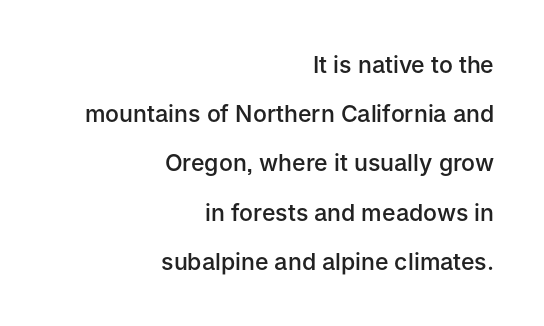
Q: Is the text bold? A: Semi-bold.
Q: Is the text italic (slanted)? A: No, it is upright.
Q: Is the text underlined? A: No.
Q: How is the paragraph aligned? A: Right-aligned.
Q: Is the spacing between letters normal or unusually wide? A: Normal.
Q: Is the spacing between lines tight, normal or loose? A: Loose.
